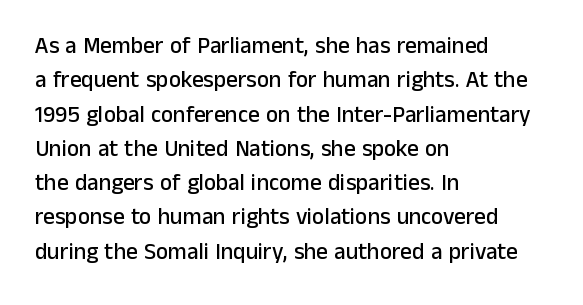
{"italic": "no", "underline": "no", "align": "left", "line_spacing": "normal", "line_spacing_ratio": 1.49, "letter_spacing": "normal", "letter_spacing_em": 0.0, "glyph_px": 23}
